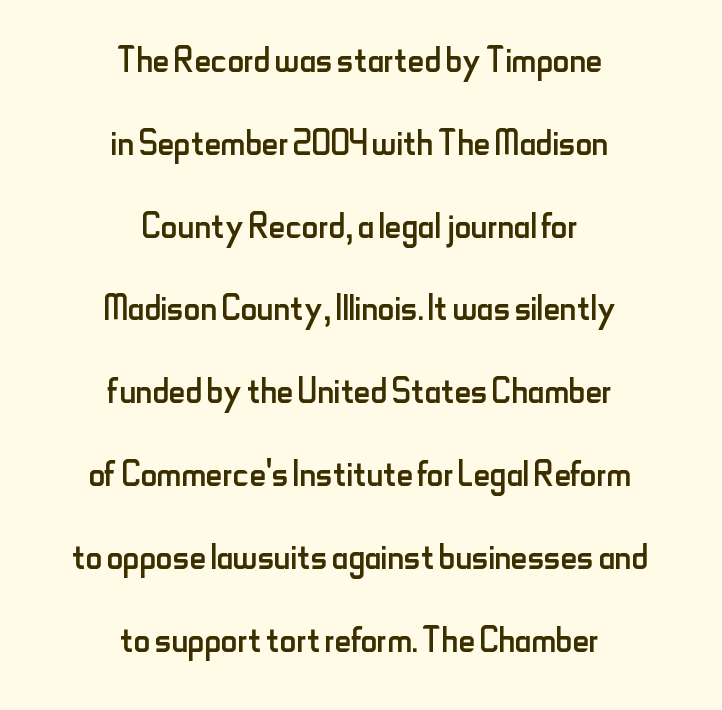
Q: Is the text bold? A: No.
Q: Is the text italic (slanted)? A: No, it is upright.
Q: Is the typeface a serif or a sans-serif typeface? A: Sans-serif.
Q: Is the text underlined? A: No.
Q: How is the paragraph aligned? A: Centered.
Q: Is the spacing between letters normal or unusually wide? A: Normal.
Q: Width (condensed, normal, or wide)? A: Condensed.
Q: Stroke contrast? A: Low.
Q: x-height? A: Small.
Q: Monospaced? A: No.
